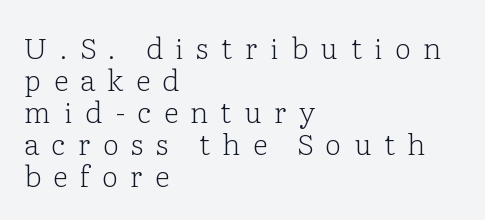
The image shows 29 px light serif type, upright; set left-aligned, tight line spacing (1.1x), unusually wide letter spacing (+0.43 em), not underlined; low stroke contrast and a medium x-height.
